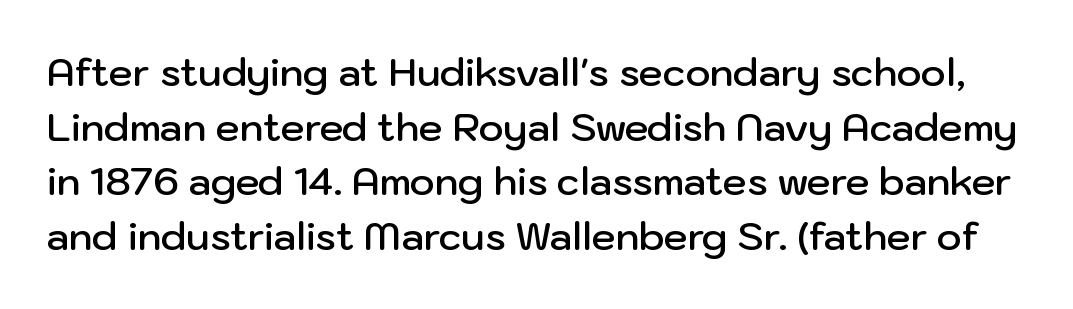
What stands out about the letter spacing? Nothing — it is the standard amount. Check the space under the baseline: it is left empty. Note the varied advance widths — an 'i' is clearly narrower than an 'm'. Posture: upright roman. I'd describe the lettering as semibold — firm but not a full bold. Letterform terminals end flat and unadorned throughout the passage.
